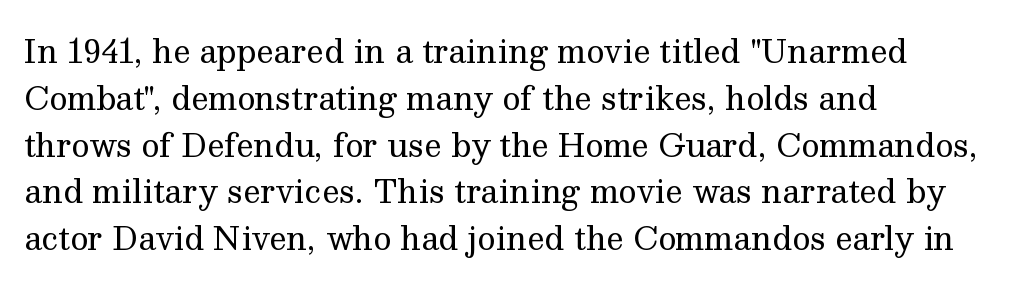
Q: Is the text bold? A: No.
Q: Is the text italic (slanted)? A: No, it is upright.
Q: Is the typeface a serif or a sans-serif typeface? A: Serif.
Q: Is the text underlined? A: No.
Q: How is the paragraph aligned? A: Left-aligned.
Q: Is the spacing between letters normal or unusually wide? A: Normal.
Q: Is the spacing between lines tight, normal or loose? A: Normal.
Q: Width (condensed, normal, or wide)? A: Normal.
Q: Stroke contrast? A: Medium.
Q: x-height? A: Medium.
Q: Monospaced? A: No.
